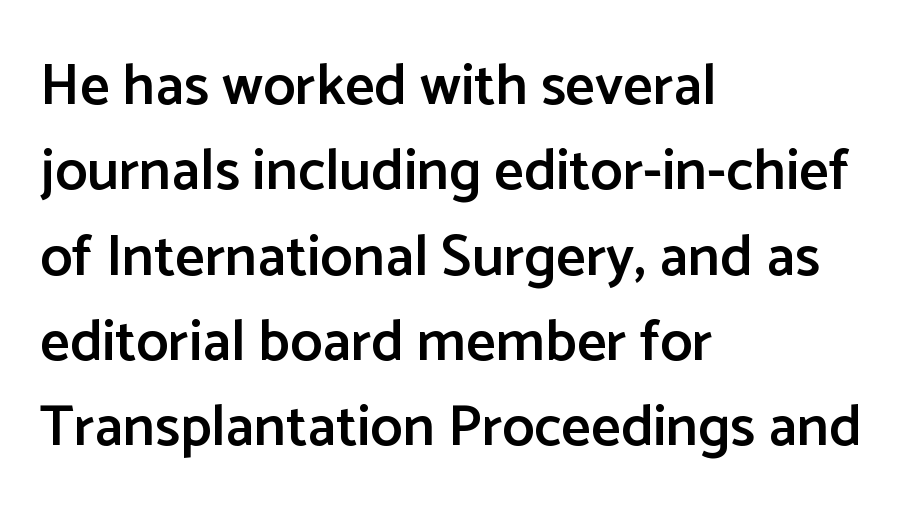
Every row of glyphs begins at an identical x-position on the left. How are the letters spaced? Ordinarily, with no added tracking. This sample has the flowing, uneven cadence of proportional lettering. Font category for this specimen: sans-serif.
